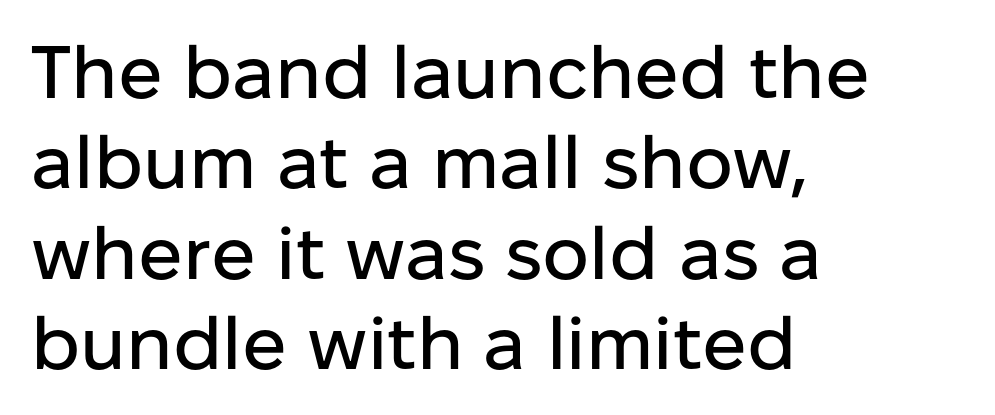
Here the glyphs are tracked normally, forming tight word shapes. Each letter's strokes conclude bluntly, with no projecting serifs. The letters advance in unequal steps, a hallmark of proportional type. Horizontally, the lines are justified to the leading edge only. The words here are not underlined. The axis of the letterforms is exactly vertical.
